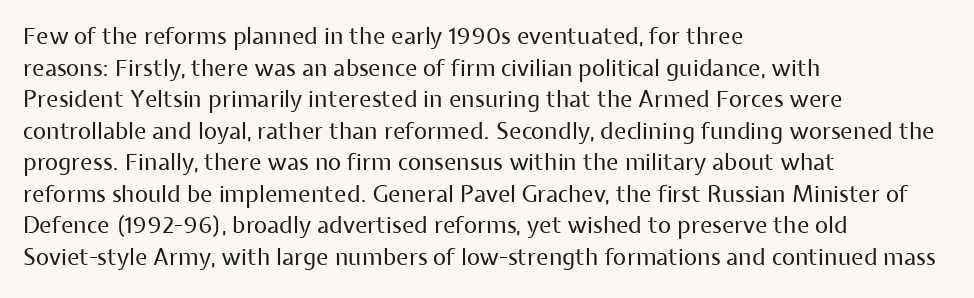
The image shows 23 px text type, upright; set left-aligned, normal line spacing (1.37x), normal letter spacing, not underlined.
